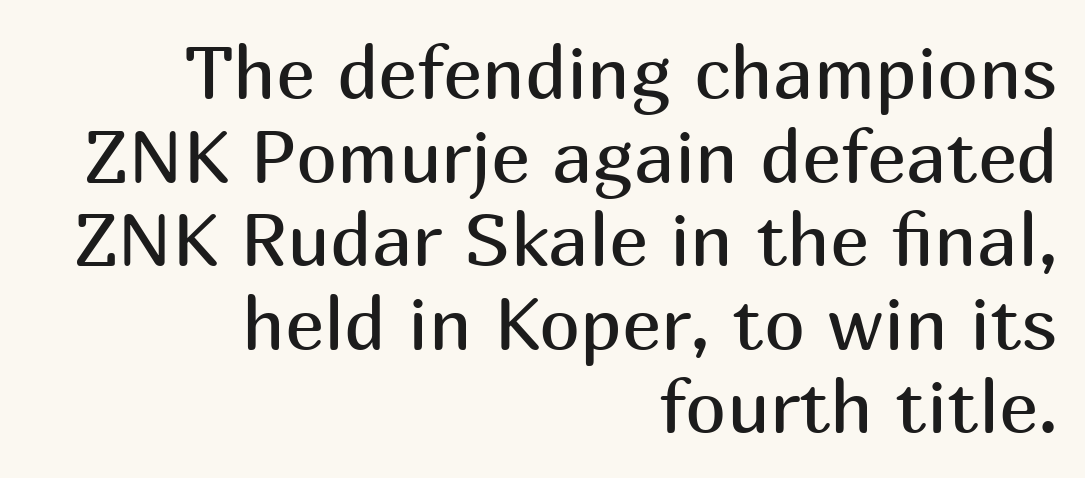
The image shows 74 px regular-weight sans-serif type, upright; set right-aligned, tight line spacing (1.13x), normal letter spacing, not underlined; medium stroke contrast and a medium x-height.
